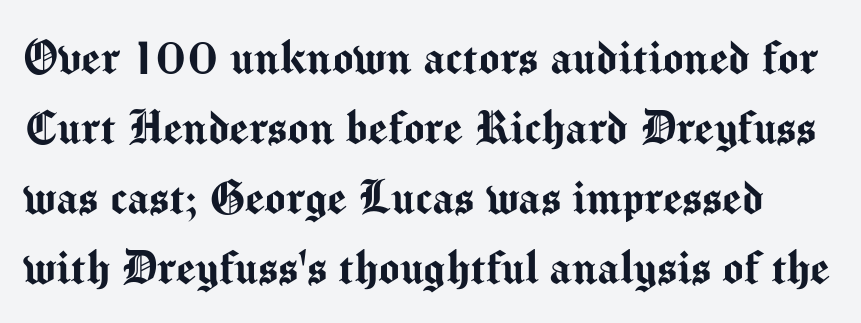
Q: Is the text italic (slanted)? A: No, it is upright.
Q: Is the typeface a serif or a sans-serif typeface? A: Sans-serif.
Q: Is the text underlined? A: No.
Q: Is the spacing between letters normal or unusually wide? A: Normal.
Q: Is the spacing between lines tight, normal or loose? A: Normal.
Q: Width (condensed, normal, or wide)? A: Normal.
Q: Stroke contrast? A: Medium.
Q: x-height? A: Medium.
Q: Monospaced? A: No.
